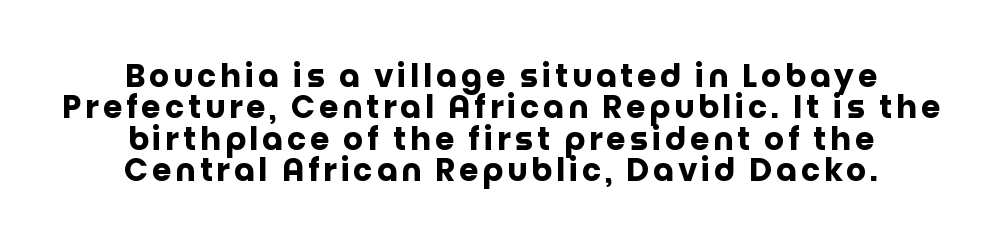
Q: Is the text bold? A: Yes.
Q: Is the text italic (slanted)? A: No, it is upright.
Q: Is the typeface a serif or a sans-serif typeface? A: Sans-serif.
Q: Is the text underlined? A: No.
Q: How is the paragraph aligned? A: Centered.
Q: Is the spacing between lines tight, normal or loose? A: Tight.
Q: Width (condensed, normal, or wide)? A: Normal.
Q: Stroke contrast? A: Low.
Q: x-height? A: Large.
Q: Monospaced? A: No.
